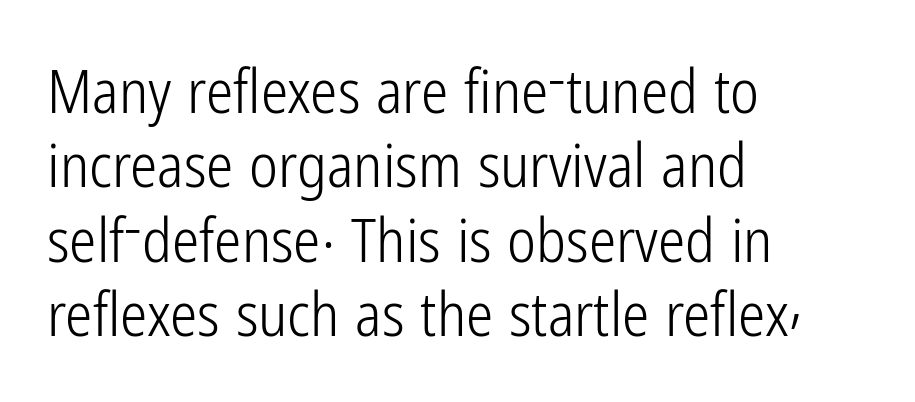
Teacher's note: observe the even left margin — that is flush-left alignment. Each letter's strokes conclude bluntly, with no projecting serifs. Between one letter and the next there's only the usual sliver of space. Do the characters align in a grid? No, the font is proportional. The typesetting does not lean heavy: it is not bold. Unmarked baselines from the first word to the last.
